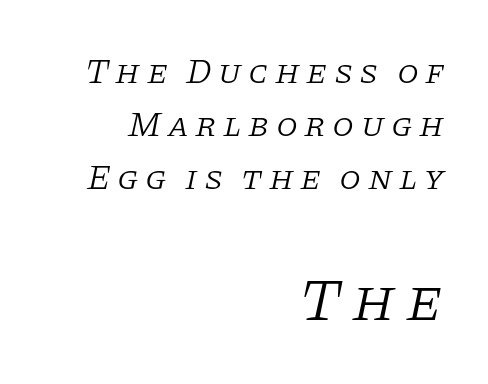
The image shows 61 px light serif type, italic (leaning right); set right-aligned, normal line spacing (1.52x), not underlined; the second (bottom) block is 1.74x larger; low stroke contrast and a large x-height.
